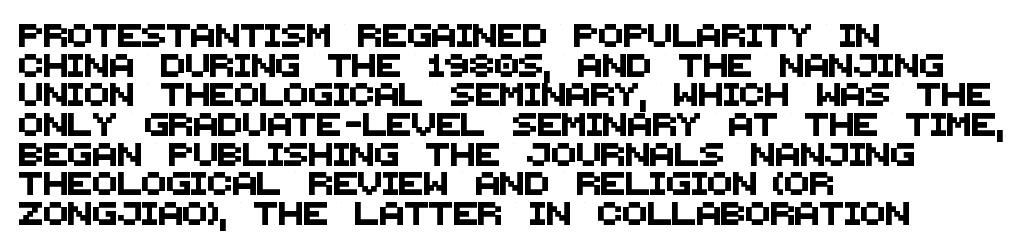
Leading matches the norm, producing a regular column. The passage is arranged the way most books set body copy — flush left. These lines keep a tight, regular rhythm from letter to letter. Underlining? Definitely not there.
